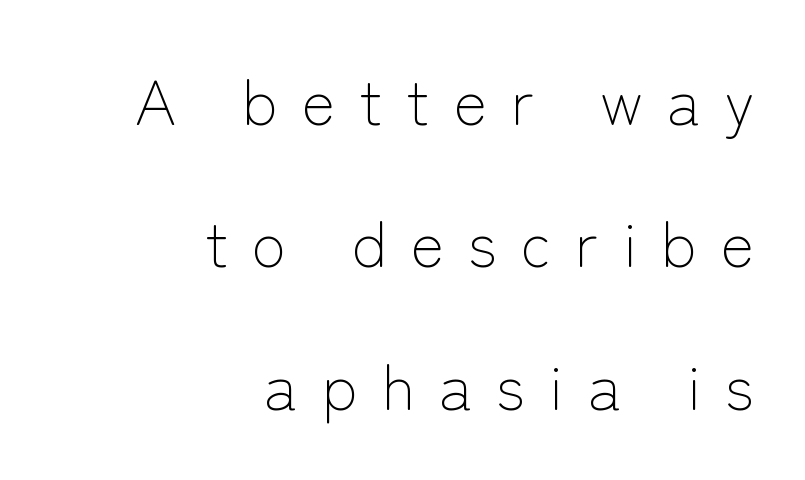
Q: Is the text bold? A: No.
Q: Is the text italic (slanted)? A: No, it is upright.
Q: Is the typeface a serif or a sans-serif typeface? A: Sans-serif.
Q: Is the text underlined? A: No.
Q: How is the paragraph aligned? A: Right-aligned.
Q: Is the spacing between letters normal or unusually wide? A: Unusually wide.
Q: Is the spacing between lines tight, normal or loose? A: Loose.
Q: Width (condensed, normal, or wide)? A: Normal.
Q: Stroke contrast? A: Low.
Q: x-height? A: Medium.
Q: Monospaced? A: No.
